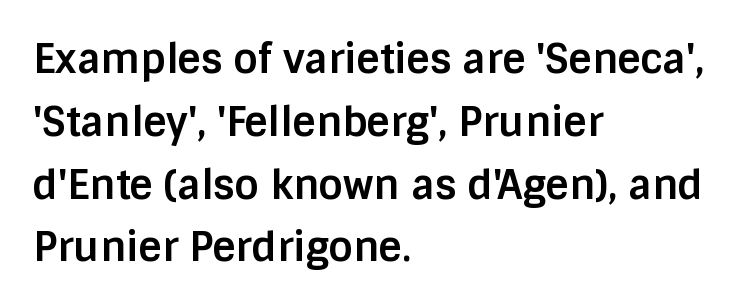
Notice how descenders clear the ascenders below comfortably — that's standard leading. The paragraph shown leans on its left margin. Is this a sans? Yes — the strokes have no serifs. Proportional: the letters do not fall into vertical columns.
